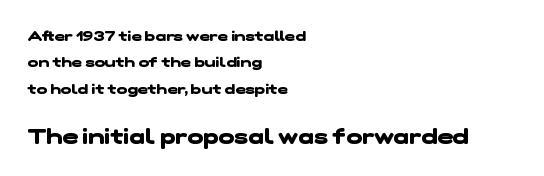
{"bold": "yes", "underline": "no", "align": "left", "line_spacing_ratio": 1.88, "letter_spacing": "normal", "letter_spacing_em": 0.0, "larger_block": "second", "size_ratio": 1.5, "glyph_px": 21}
